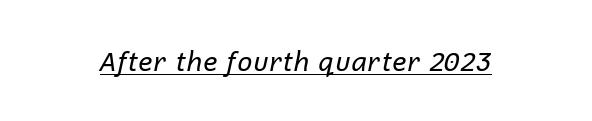
Rendered with sloped, italic letterforms. On a weight scale, this lands at 450 or below. The passage shown is underscored from start to finish. Does extra space separate the letters? No, they use regular spacing.
